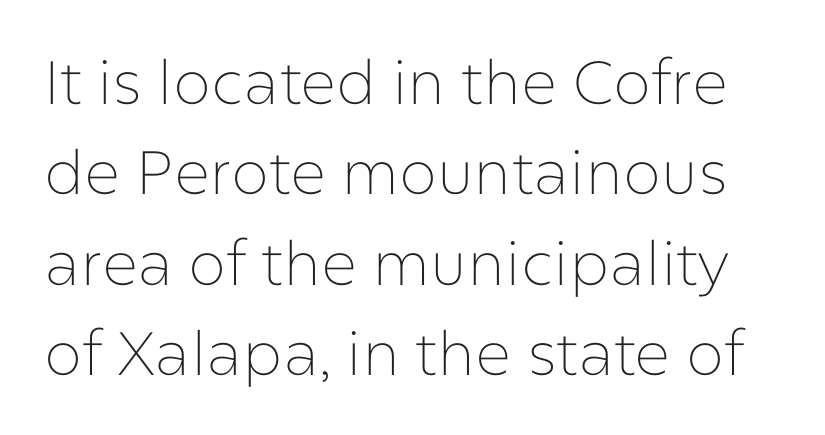
Q: Is the text bold? A: No.
Q: Is the text italic (slanted)? A: No, it is upright.
Q: Is the typeface a serif or a sans-serif typeface? A: Sans-serif.
Q: Is the text underlined? A: No.
Q: Is the spacing between letters normal or unusually wide? A: Normal.
Q: Is the spacing between lines tight, normal or loose? A: Normal.
Q: Width (condensed, normal, or wide)? A: Normal.
Q: Stroke contrast? A: Low.
Q: x-height? A: Medium.
Q: Monospaced? A: No.
